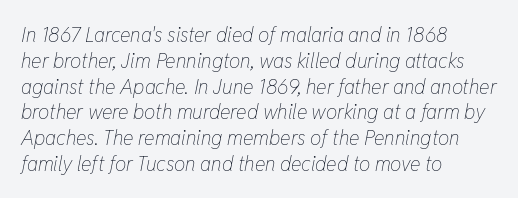
{"italic": "yes", "lean": "right", "slant_degrees": 11, "bold": "no", "underline": "no", "align": "left", "line_spacing": "normal", "line_spacing_ratio": 1.29, "letter_spacing": "normal", "letter_spacing_em": 0.0, "glyph_px": 20}
